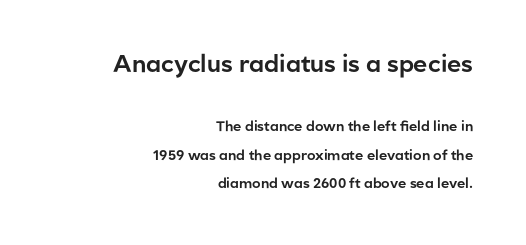
Q: Is the text italic (slanted)? A: No, it is upright.
Q: Is the text underlined? A: No.
Q: How is the paragraph aligned? A: Right-aligned.
Q: Is the spacing between letters normal or unusually wide? A: Normal.
Q: Is the spacing between lines tight, normal or loose? A: Loose.
Q: Which block of text is set in a larger size, the first (top) or the second (bottom)? A: The first (top) one.
